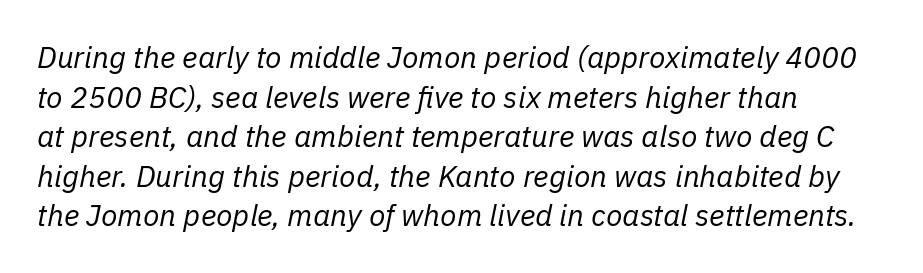
The image shows 30 px regular-weight type, italic (leaning right); set left-aligned, normal line spacing (1.32x), normal letter spacing, not underlined; low stroke contrast and a medium x-height.
